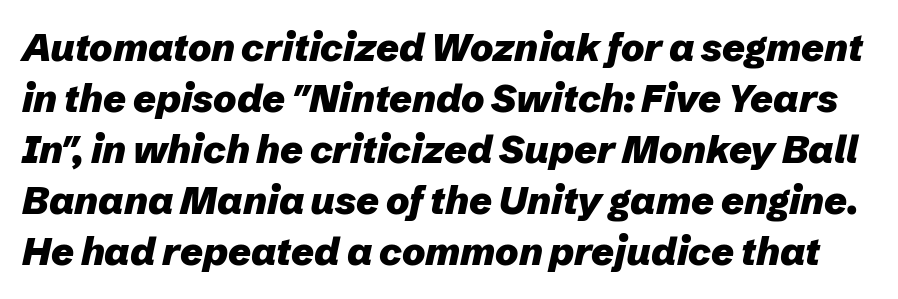
Q: Is the text bold? A: Yes.
Q: Is the text italic (slanted)? A: Yes, it leans right by about 12 degrees.
Q: Is the text underlined? A: No.
Q: Is the spacing between letters normal or unusually wide? A: Normal.
Q: Is the spacing between lines tight, normal or loose? A: Normal.
Q: Width (condensed, normal, or wide)? A: Normal.
Q: Stroke contrast? A: Low.
Q: x-height? A: Medium.
Q: Monospaced? A: No.
